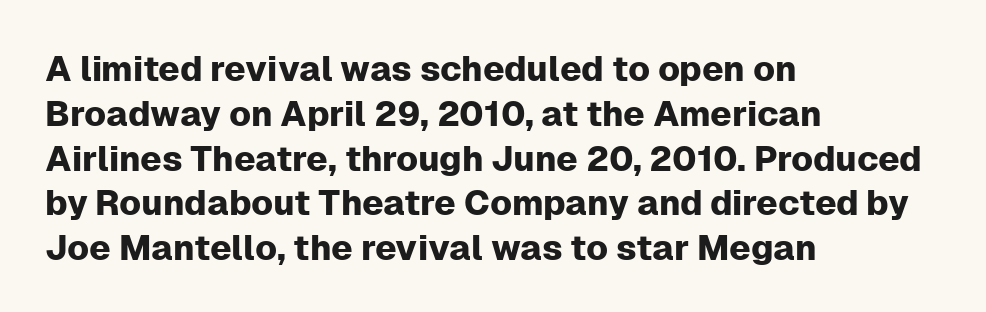
Q: Is the text italic (slanted)? A: No, it is upright.
Q: Is the typeface a serif or a sans-serif typeface? A: Sans-serif.
Q: Is the text underlined? A: No.
Q: How is the paragraph aligned? A: Left-aligned.
Q: Is the spacing between letters normal or unusually wide? A: Normal.
Q: Is the spacing between lines tight, normal or loose? A: Normal.
Q: Width (condensed, normal, or wide)? A: Normal.
Q: Stroke contrast? A: Low.
Q: x-height? A: Medium.
Q: Monospaced? A: No.
